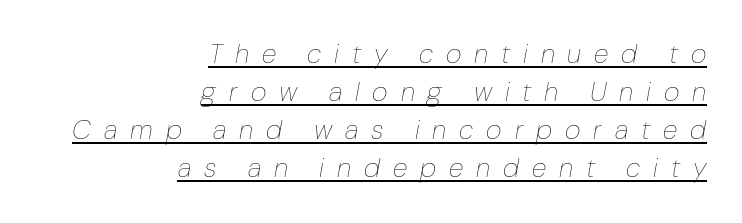
Stroke mass is kept to a normal reading level or below. Characters are canted at an angle relative to the baseline's perpendicular. If you measured baseline to baseline, you'd find a middling distance. Leftover space on each line is placed entirely before the opening word. Each word looks stretched out because of the extra space between its letters.
